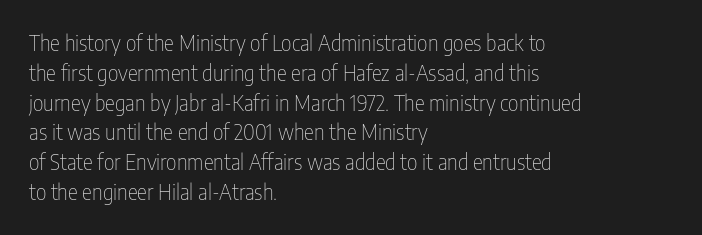
Quick note: interline space is typical. Nothing unusual about the tracking: characters are spaced as the font intends. Unmarked baselines from the first word to the last. No italicization has been applied; the sample stays upright.
